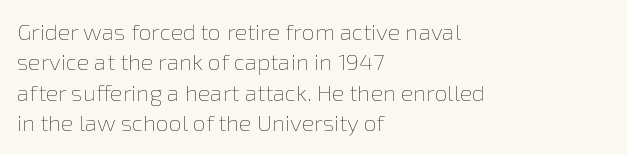
The image shows 23 px text type, upright; set left-aligned, normal line spacing (1.32x), normal letter spacing, not underlined.
